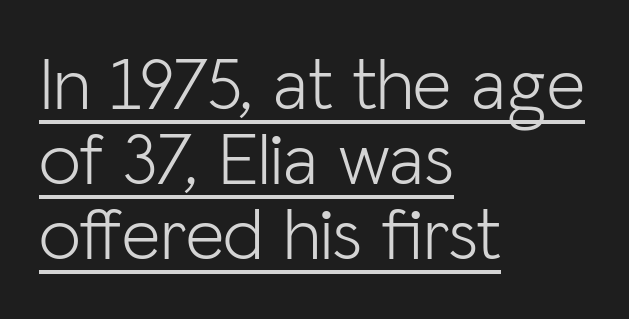
Like a heading marked for emphasis, these lines bear an underscore. Ink coverage per letter is moderate at most. Summary of vertical rhythm: compact, with narrow interline spacing. Words appear dense and cohesive because spacing is normal.
